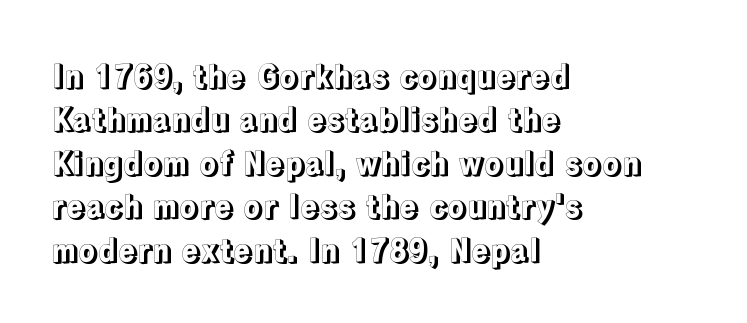
Designer's note — italics off, roman on. Successive baselines arrive at the customary interval. Caption: multi-line text, flush left, ragged right. Nobody touched the tracking dial on this one. The letters advance in unequal steps, a hallmark of proportional type. Plain, unruled lines of type.
